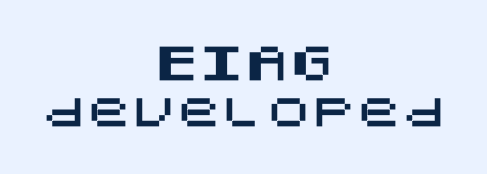
Short note: letters normally spaced. Teacher's note: observe the equal gaps on both sides — that is centered alignment. Closely set lines give the paragraph a compact silhouette. If you drew a line through each stem, it would be perfectly vertical. Observe the absence of serifs on each vertical stroke in this sample. Type without underlining.
